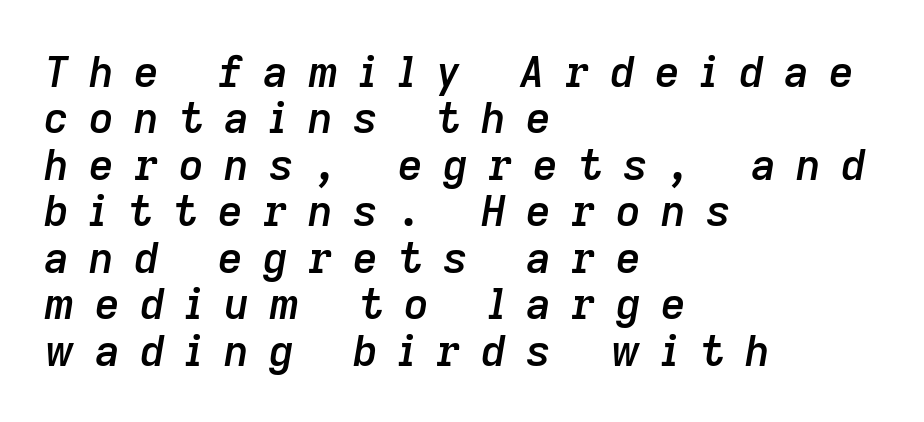
Q: Is the text bold? A: Semi-bold.
Q: Is the text italic (slanted)? A: Yes, it leans right by about 9 degrees.
Q: Is the text underlined? A: No.
Q: How is the paragraph aligned? A: Left-aligned.
Q: Is the spacing between letters normal or unusually wide? A: Unusually wide.
Q: Is the spacing between lines tight, normal or loose? A: Tight.
Q: Width (condensed, normal, or wide)? A: Normal.
Q: Stroke contrast? A: Low.
Q: x-height? A: Medium.
Q: Monospaced? A: No.
